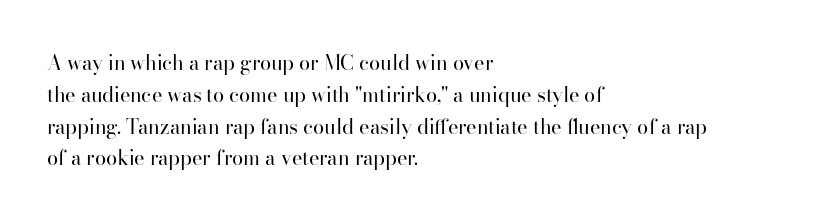
{"italic": "no", "bold": "no", "underline": "no", "align": "left", "line_spacing": "normal", "line_spacing_ratio": 1.59, "letter_spacing": "normal", "letter_spacing_em": 0.0, "glyph_px": 20}
